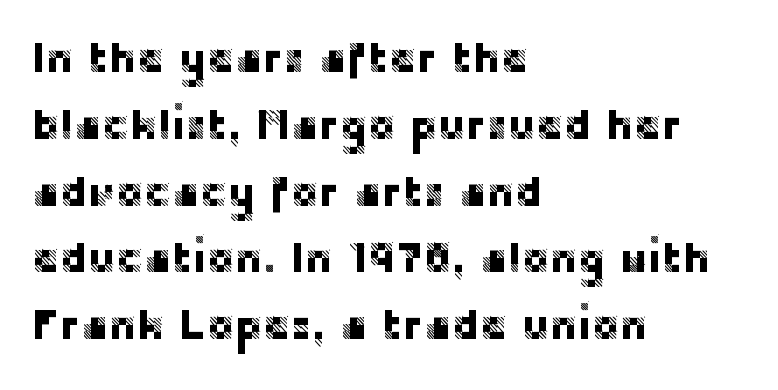
Q: Is the text italic (slanted)? A: No, it is upright.
Q: Is the typeface a serif or a sans-serif typeface? A: Sans-serif.
Q: Is the text underlined? A: No.
Q: How is the paragraph aligned? A: Left-aligned.
Q: Is the spacing between letters normal or unusually wide? A: Normal.
Q: Is the spacing between lines tight, normal or loose? A: Normal.
Q: Width (condensed, normal, or wide)? A: Normal.
Q: Stroke contrast? A: Low.
Q: x-height? A: Large.
Q: Monospaced? A: No.
